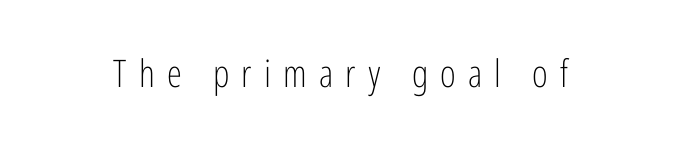
Posture: straight, roman, zero tilt. Letters rest on an invisible, unmarked baseline. You could only call the tracking loose — the letters float apart. Weight: regular or lighter. A typesetter would call this proportional, since set widths differ per character. The face used here is a sans, in the tradition of grotesques and geometrics.
